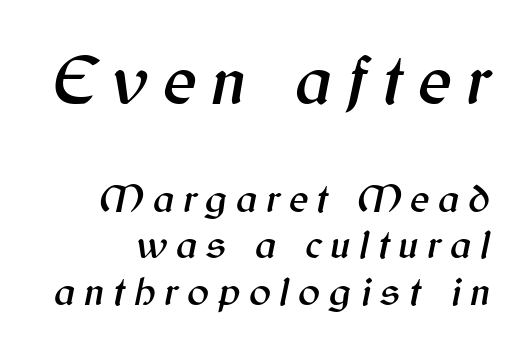
Q: Is the text italic (slanted)? A: Yes, it leans right by about 12 degrees.
Q: Is the text underlined? A: No.
Q: Is the spacing between letters normal or unusually wide? A: Unusually wide.
Q: Is the spacing between lines tight, normal or loose? A: Tight.
Q: Which block of text is set in a larger size, the first (top) or the second (bottom)? A: The first (top) one.
Q: Width (condensed, normal, or wide)? A: Normal.
Q: Stroke contrast? A: Medium.
Q: x-height? A: Medium.
Q: Monospaced? A: No.
